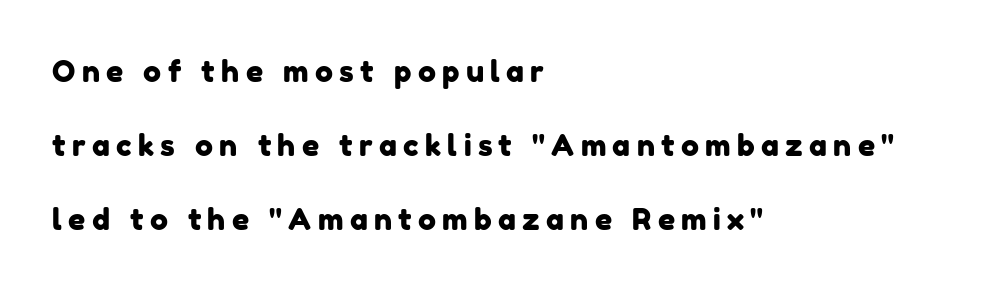
{"serif": "no", "width": "normal", "stroke_contrast": "low", "x_height": "medium", "monospaced": "no", "underline": "no", "align": "left", "line_spacing": "loose", "line_spacing_ratio": 2.46, "letter_spacing": "wide", "letter_spacing_em": 0.21, "glyph_px": 30}
